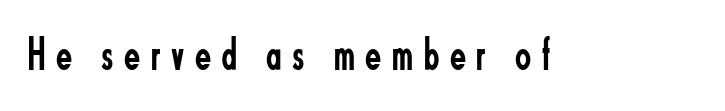
{"serif": "no", "italic": "no", "bold": "no", "weight": "regular", "width": "condensed", "stroke_contrast": "low", "x_height": "small", "monospaced": "no", "underline": "no", "letter_spacing": "wide", "letter_spacing_em": 0.23, "glyph_px": 47}
